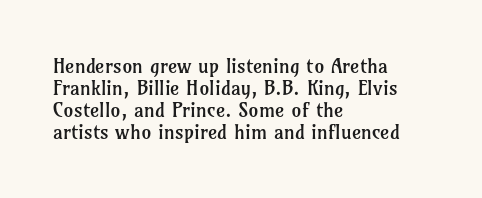
The image shows 20 px text type, upright; set left-aligned, tight line spacing (1.1x), normal letter spacing, not underlined.
